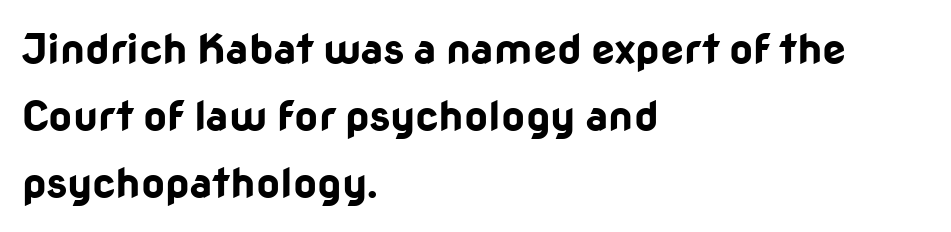
The image shows 42 px bold sans-serif type, upright; set left-aligned, normal line spacing (1.6x), normal letter spacing, not underlined; low stroke contrast and a medium x-height.
